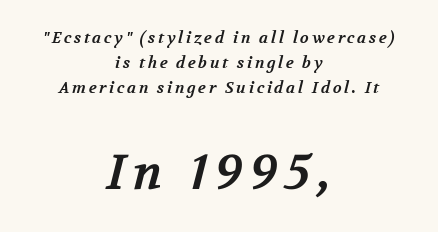
The image shows 49 px bold serif type; set centered, normal line spacing (1.55x), not underlined; the second (bottom) block is 3.06x larger; medium stroke contrast and a medium x-height.
